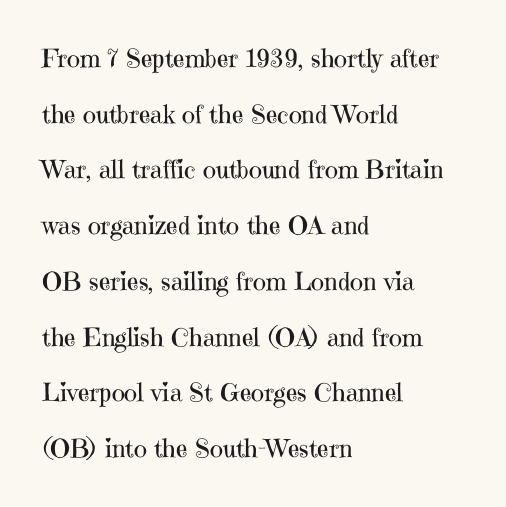
Q: Is the text bold? A: No.
Q: Is the text italic (slanted)? A: No, it is upright.
Q: Is the text underlined? A: No.
Q: How is the paragraph aligned? A: Left-aligned.
Q: Is the spacing between letters normal or unusually wide? A: Normal.
Q: Is the spacing between lines tight, normal or loose? A: Loose.
